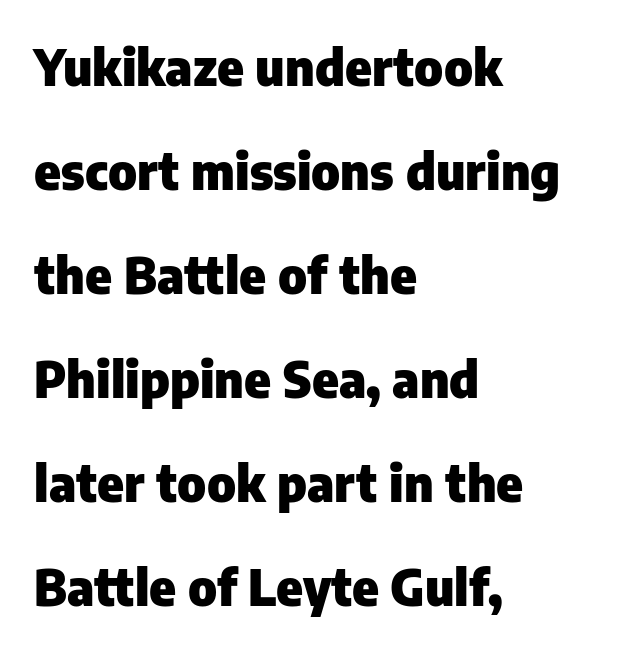
{"serif": "no", "italic": "no", "bold": "yes", "weight": "heavy", "width": "normal", "stroke_contrast": "low", "x_height": "medium", "monospaced": "no", "underline": "no", "align": "left", "line_spacing": "loose", "line_spacing_ratio": 2.08, "letter_spacing": "normal", "letter_spacing_em": 0.0, "glyph_px": 50}
